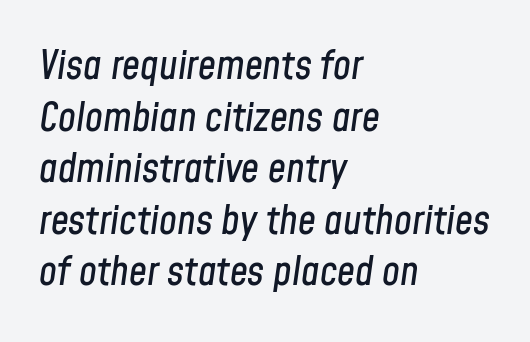
This rendering uses left alignment, leaving the right contour irregular. These lines are rendered in a variable-pitch font. The letters are slanted; this is an italic face. Honestly, the letter spacing is just normal — you wouldn't notice it. The string is rendered with underlining switched off. Honestly, the row spacing looks completely unremarkable.
